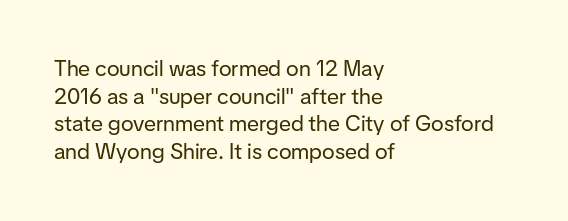
{"italic": "no", "bold": "no", "underline": "no", "align": "left", "line_spacing": "normal", "line_spacing_ratio": 1.26, "letter_spacing": "normal", "letter_spacing_em": 0.0, "glyph_px": 22}
